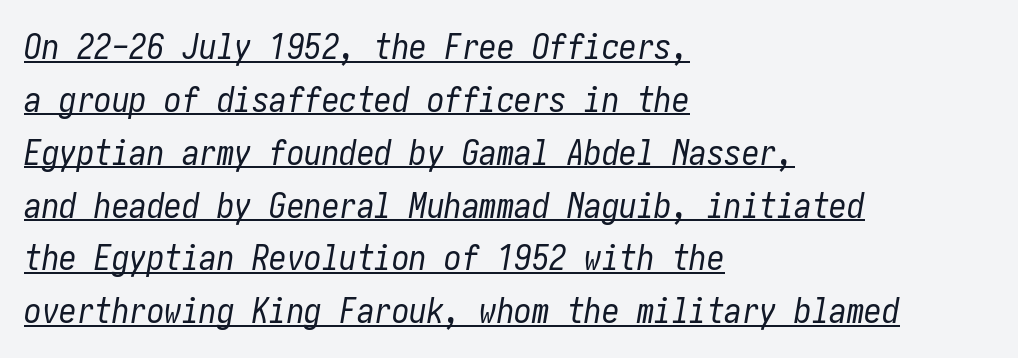
Q: Is the text bold? A: No.
Q: Is the text italic (slanted)? A: Yes, it leans right by about 10 degrees.
Q: Is the text underlined? A: Yes.
Q: How is the paragraph aligned? A: Left-aligned.
Q: Is the spacing between letters normal or unusually wide? A: Normal.
Q: Is the spacing between lines tight, normal or loose? A: Normal.
Q: Width (condensed, normal, or wide)? A: Condensed.
Q: Stroke contrast? A: Low.
Q: x-height? A: Medium.
